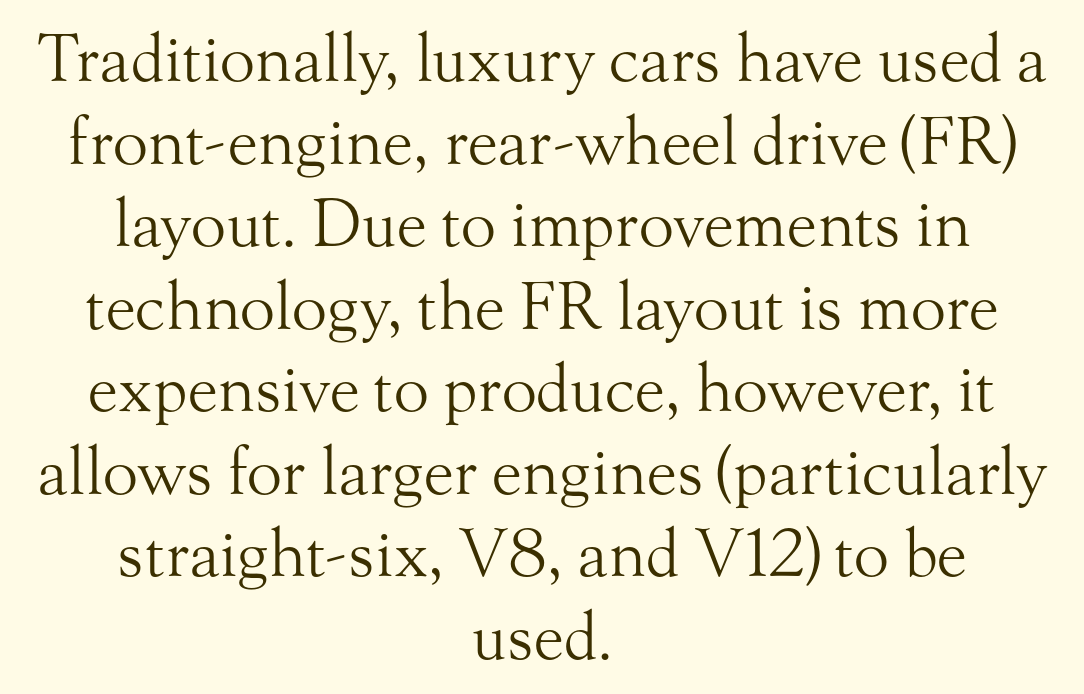
Q: Is the text bold? A: No.
Q: Is the text italic (slanted)? A: No, it is upright.
Q: Is the typeface a serif or a sans-serif typeface? A: Serif.
Q: Is the text underlined? A: No.
Q: How is the paragraph aligned? A: Centered.
Q: Is the spacing between letters normal or unusually wide? A: Normal.
Q: Is the spacing between lines tight, normal or loose? A: Normal.
Q: Width (condensed, normal, or wide)? A: Normal.
Q: Stroke contrast? A: Medium.
Q: x-height? A: Small.
Q: Monospaced? A: No.
